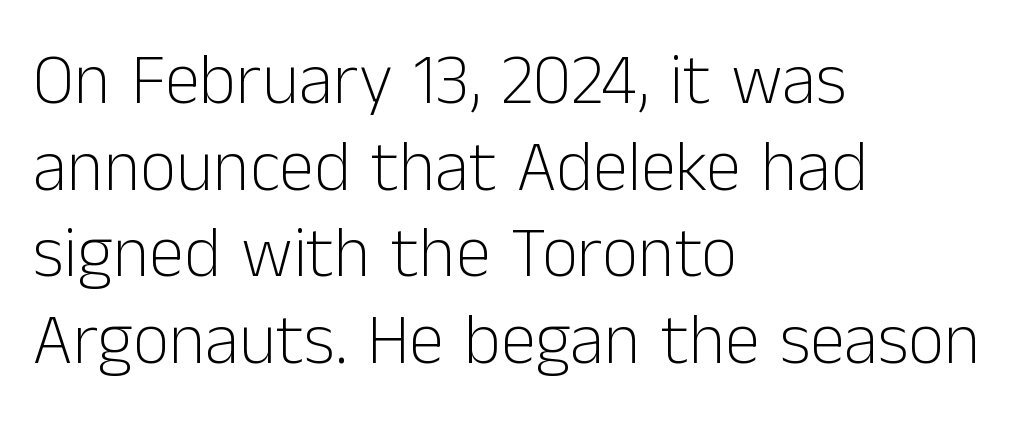
The image shows 71 px light sans-serif type, upright; set left-aligned, line spacing 1.22x, normal letter spacing, not underlined; low stroke contrast and a medium x-height.
